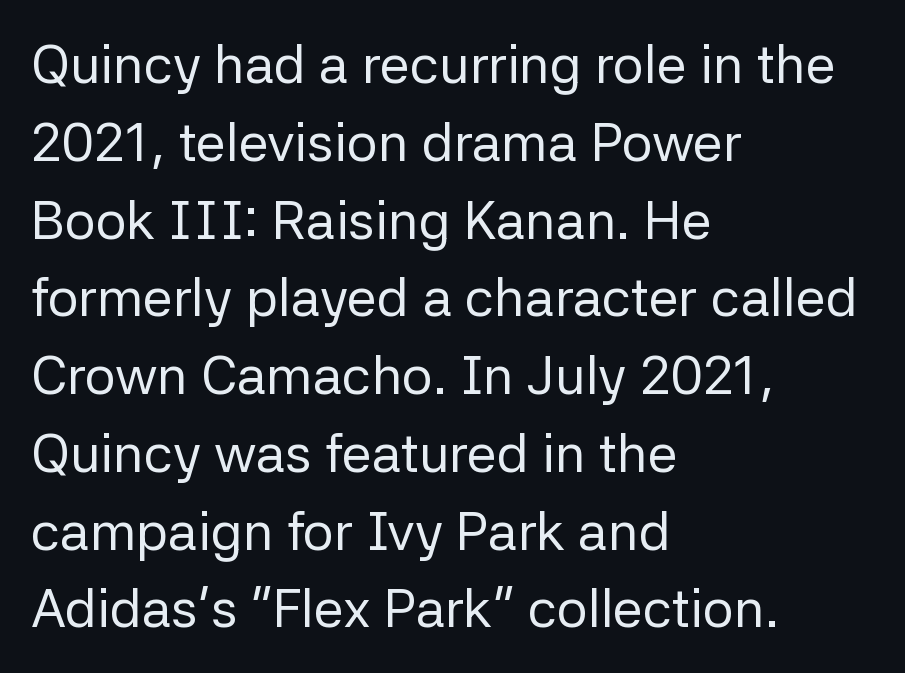
Note the varied advance widths — an 'i' is clearly narrower than an 'm'. Plain, unruled lines of type. Note: no serifs on the glyphs. What stands out about the letter spacing? Nothing — it is the standard amount.
